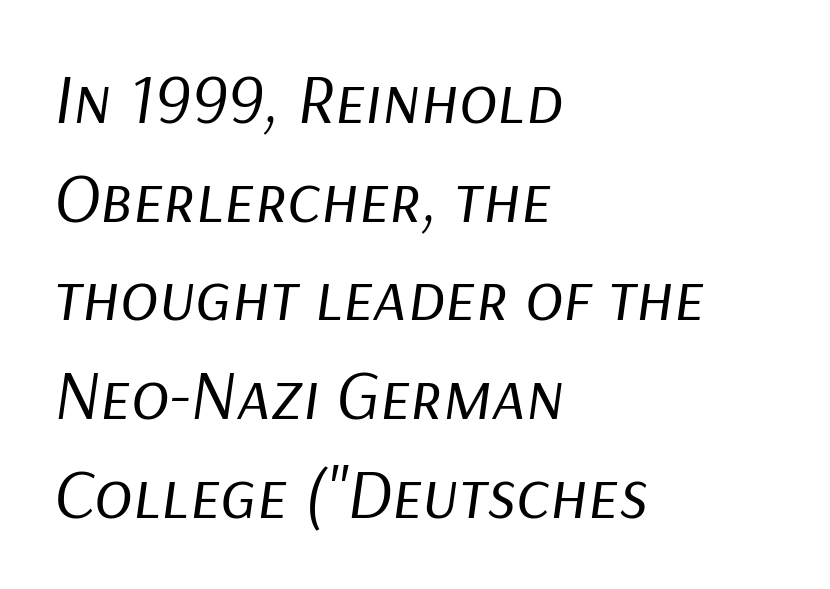
The letters sit at their default tracking, neither squeezed nor spread. Is the type slanted? Yes — the strokes lean at a clear angle. Only glyphs here, with clear space below each row. Think of a printed novel: that variable character pitch is what you see here.
